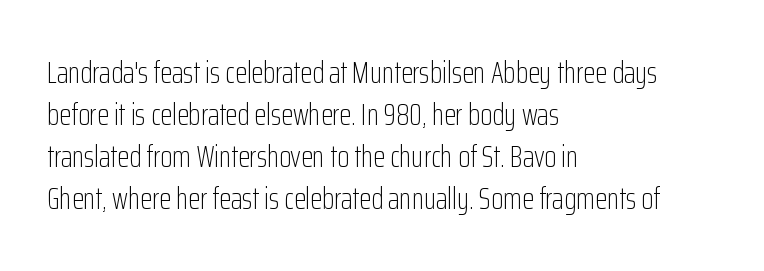
Q: Is the text bold? A: No.
Q: Is the text italic (slanted)? A: No, it is upright.
Q: Is the typeface a serif or a sans-serif typeface? A: Sans-serif.
Q: Is the text underlined? A: No.
Q: How is the paragraph aligned? A: Left-aligned.
Q: Is the spacing between letters normal or unusually wide? A: Normal.
Q: Is the spacing between lines tight, normal or loose? A: Normal.
Q: Width (condensed, normal, or wide)? A: Condensed.
Q: Stroke contrast? A: Low.
Q: x-height? A: Medium.
Q: Monospaced? A: No.
